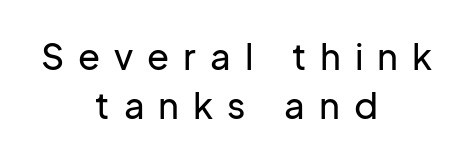
{"serif": "no", "italic": "no", "width": "normal", "stroke_contrast": "low", "x_height": "medium", "monospaced": "no", "underline": "no", "align": "center", "line_spacing": "normal", "line_spacing_ratio": 1.35, "letter_spacing": "wide", "letter_spacing_em": 0.39, "glyph_px": 36}
